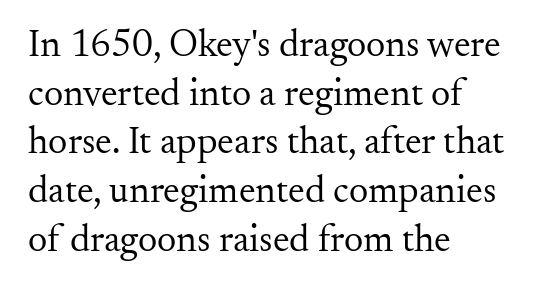
{"serif": "yes", "italic": "no", "bold": "no", "weight": "regular", "width": "normal", "stroke_contrast": "medium", "x_height": "small", "monospaced": "no", "underline": "no", "align": "left", "line_spacing": "normal", "line_spacing_ratio": 1.28, "letter_spacing": "normal", "letter_spacing_em": 0.0, "glyph_px": 38}
